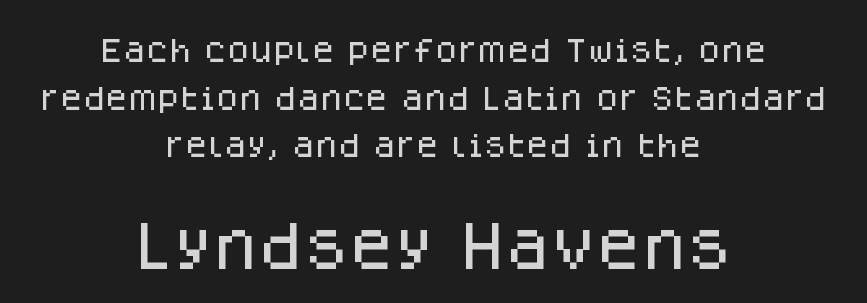
Q: Is the text italic (slanted)? A: No, it is upright.
Q: Is the typeface a serif or a sans-serif typeface? A: Sans-serif.
Q: Is the text underlined? A: No.
Q: How is the paragraph aligned? A: Centered.
Q: Is the spacing between letters normal or unusually wide? A: Normal.
Q: Which block of text is set in a larger size, the first (top) or the second (bottom)? A: The second (bottom) one.
Q: Width (condensed, normal, or wide)? A: Normal.
Q: Stroke contrast? A: Low.
Q: x-height? A: Large.
Q: Monospaced? A: No.
